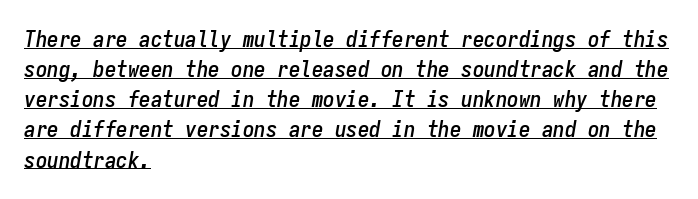
Q: Is the text italic (slanted)? A: Yes, it leans right by about 9 degrees.
Q: Is the text underlined? A: Yes.
Q: How is the paragraph aligned? A: Left-aligned.
Q: Is the spacing between letters normal or unusually wide? A: Normal.
Q: Is the spacing between lines tight, normal or loose? A: Normal.
